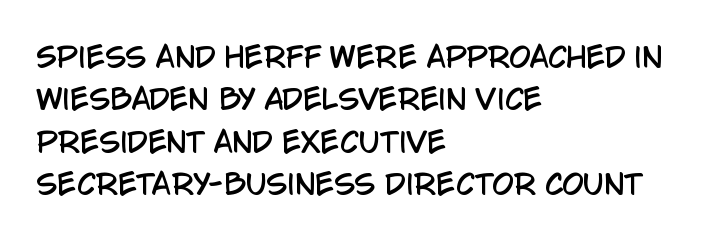
{"serif": "no", "italic": "no", "width": "condensed", "stroke_contrast": "low", "x_height": "large", "monospaced": "no", "underline": "no", "align": "left", "line_spacing": "normal", "line_spacing_ratio": 1.51, "letter_spacing": "normal", "letter_spacing_em": 0.0, "glyph_px": 28}
